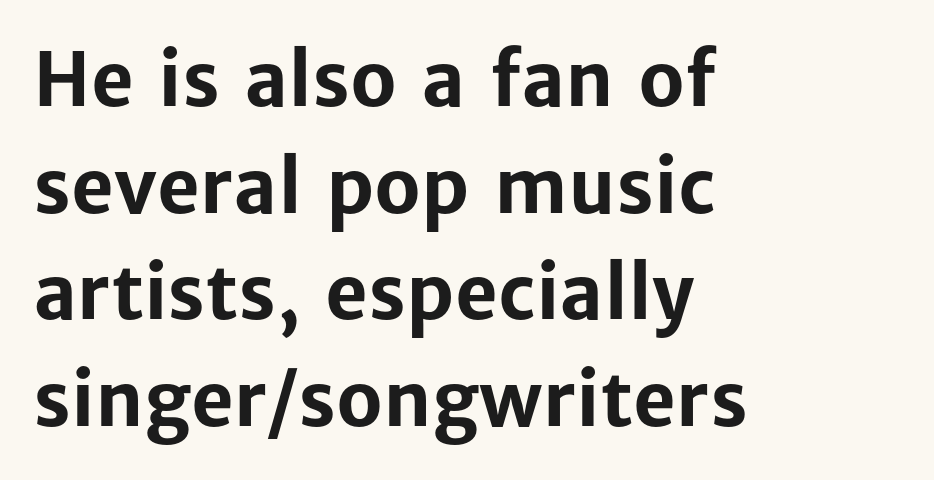
The image shows 74 px bold sans-serif type, upright; set left-aligned, normal line spacing (1.44x), normal letter spacing, not underlined; low stroke contrast and a medium x-height.
